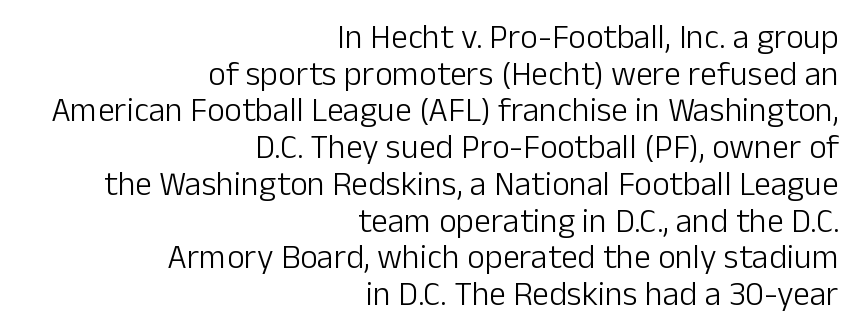
The image shows 34 px light sans-serif type, upright; set right-aligned, tight line spacing (1.08x), normal letter spacing, not underlined; low stroke contrast and a medium x-height.
